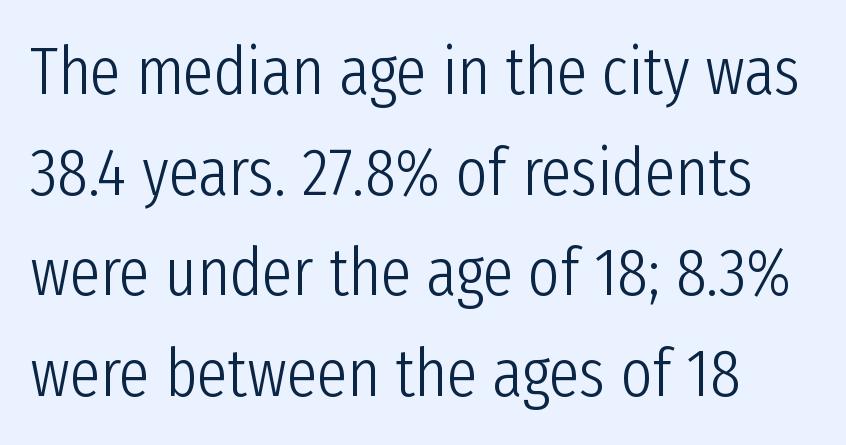
{"serif": "no", "italic": "no", "bold": "no", "weight": "light", "width": "condensed", "stroke_contrast": "low", "x_height": "medium", "monospaced": "no", "underline": "no", "line_spacing": "normal", "line_spacing_ratio": 1.48, "letter_spacing": "normal", "letter_spacing_em": 0.0, "glyph_px": 68}
